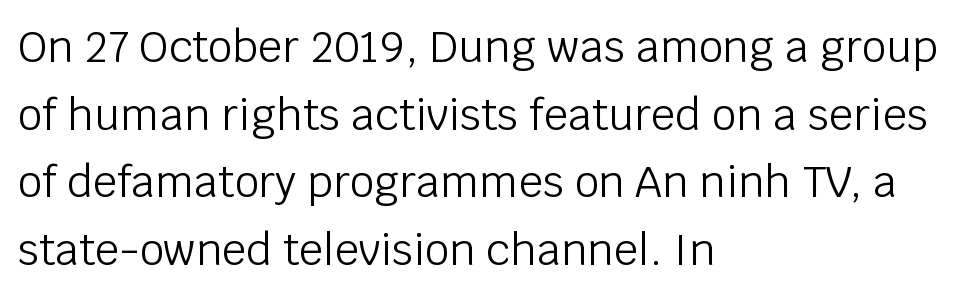
The image shows 43 px light sans-serif type, upright; set left-aligned, normal line spacing (1.57x), normal letter spacing, not underlined; low stroke contrast and a large x-height.
